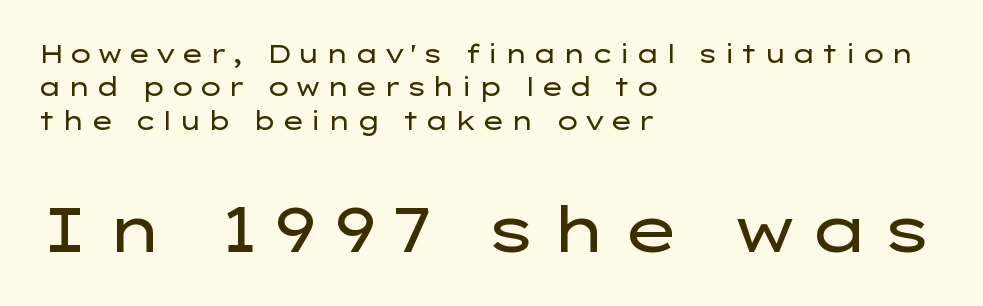
The image shows 63 px regular-weight, wide sans-serif type, upright; set left-aligned, normal line spacing (1.34x), not underlined; the second (bottom) block is 2.52x larger; low stroke contrast and a medium x-height.
